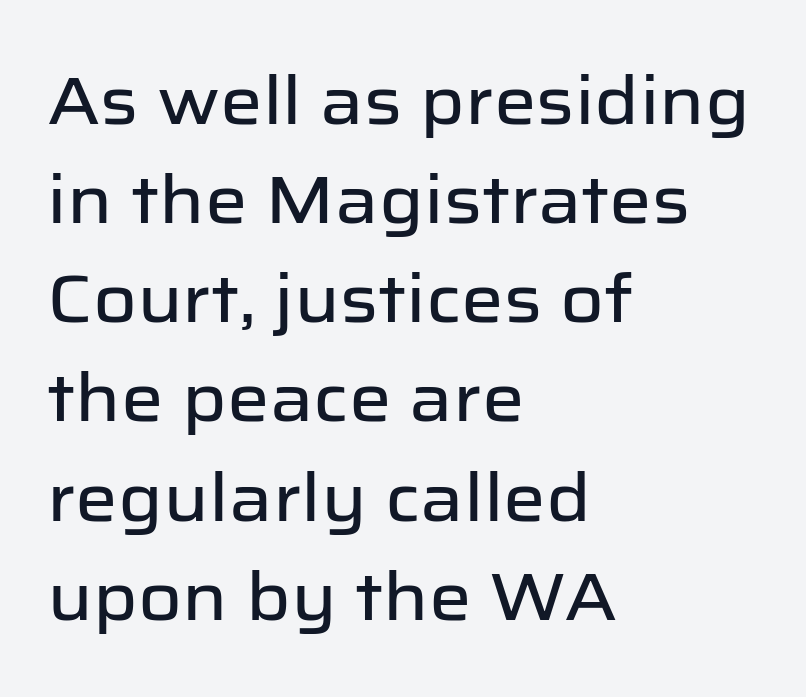
The image shows 67 px sans-serif type, upright; set left-aligned, normal line spacing (1.48x), normal letter spacing, not underlined; low stroke contrast and a medium x-height.
